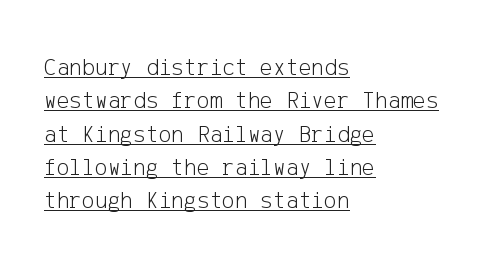
{"italic": "no", "bold": "no", "underline": "yes", "align": "left", "line_spacing": "normal", "line_spacing_ratio": 1.39, "letter_spacing": "normal", "letter_spacing_em": 0.0, "glyph_px": 24}
